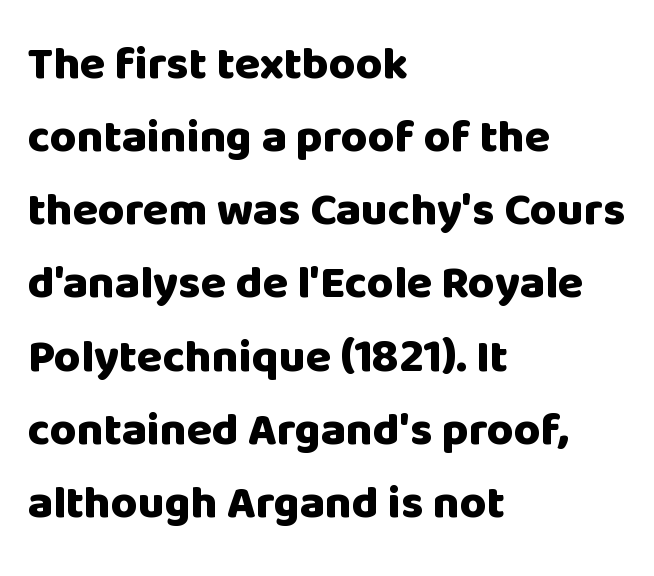
How heavy is the stroke? Heavy — this is a bold. The typeface chosen for these lines omits serifs. You could not count columns in this text — the font is proportionally spaced. One-word summary of the alignment: left. The typography opts for an upright posture over an oblique one. The block of text has a typical density, with ordinary space between rows.
